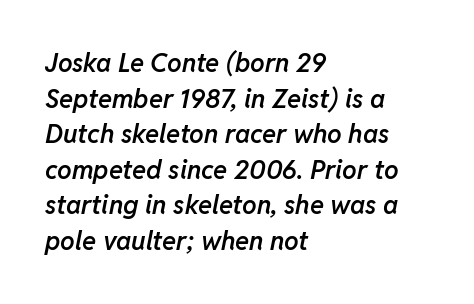
The image shows 26 px text type, italic (leaning right); set left-aligned, normal line spacing (1.37x), normal letter spacing, not underlined.
